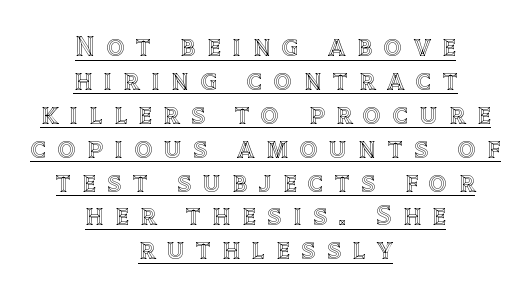
{"italic": "no", "width": "normal", "x_height": "large", "monospaced": "no", "underline": "yes", "align": "center", "line_spacing_ratio": 1.21, "letter_spacing": "wide", "letter_spacing_em": 0.42, "glyph_px": 28}
